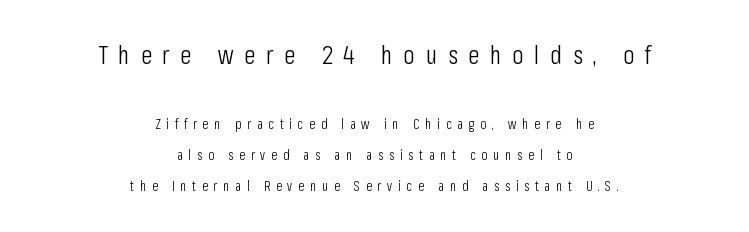
Q: Is the text bold? A: No.
Q: Is the text italic (slanted)? A: No, it is upright.
Q: Is the text underlined? A: No.
Q: How is the paragraph aligned? A: Centered.
Q: Is the spacing between letters normal or unusually wide? A: Unusually wide.
Q: Is the spacing between lines tight, normal or loose? A: Loose.
Q: Which block of text is set in a larger size, the first (top) or the second (bottom)? A: The first (top) one.
